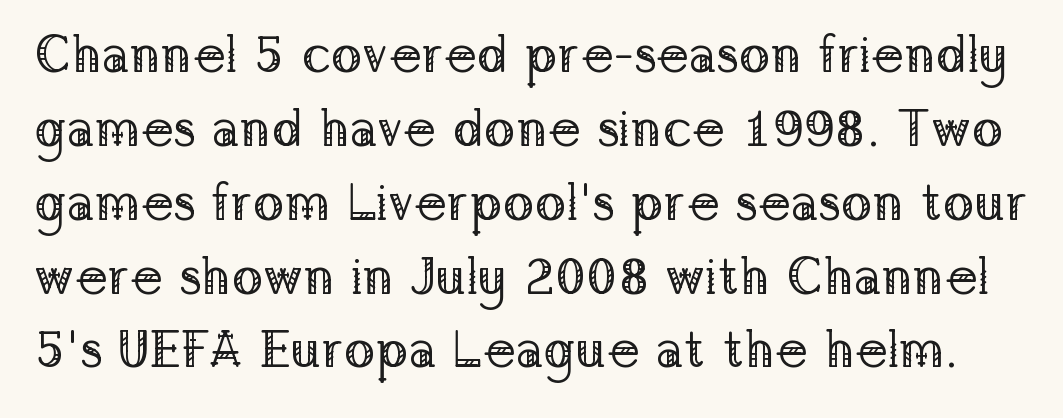
Q: Is the text bold? A: No.
Q: Is the text italic (slanted)? A: No, it is upright.
Q: Is the typeface a serif or a sans-serif typeface? A: Serif.
Q: Is the text underlined? A: No.
Q: Is the spacing between letters normal or unusually wide? A: Normal.
Q: Is the spacing between lines tight, normal or loose? A: Normal.
Q: Width (condensed, normal, or wide)? A: Normal.
Q: Stroke contrast? A: Low.
Q: x-height? A: Medium.
Q: Monospaced? A: No.
